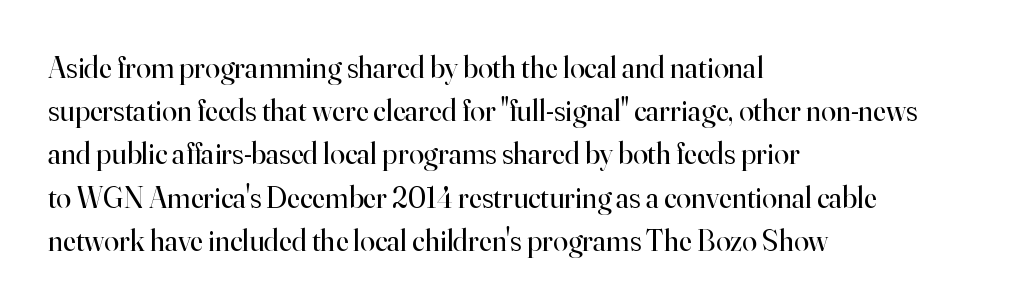
Q: Is the text bold? A: No.
Q: Is the text italic (slanted)? A: No, it is upright.
Q: Is the typeface a serif or a sans-serif typeface? A: Serif.
Q: Is the text underlined? A: No.
Q: How is the paragraph aligned? A: Left-aligned.
Q: Is the spacing between letters normal or unusually wide? A: Normal.
Q: Is the spacing between lines tight, normal or loose? A: Normal.
Q: Width (condensed, normal, or wide)? A: Normal.
Q: Stroke contrast? A: High.
Q: x-height? A: Small.
Q: Monospaced? A: No.
